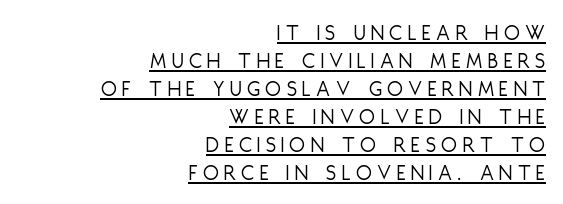
{"italic": "no", "bold": "no", "underline": "yes", "align": "right", "line_spacing_ratio": 1.22, "letter_spacing": "wide", "letter_spacing_em": 0.24, "glyph_px": 23}
